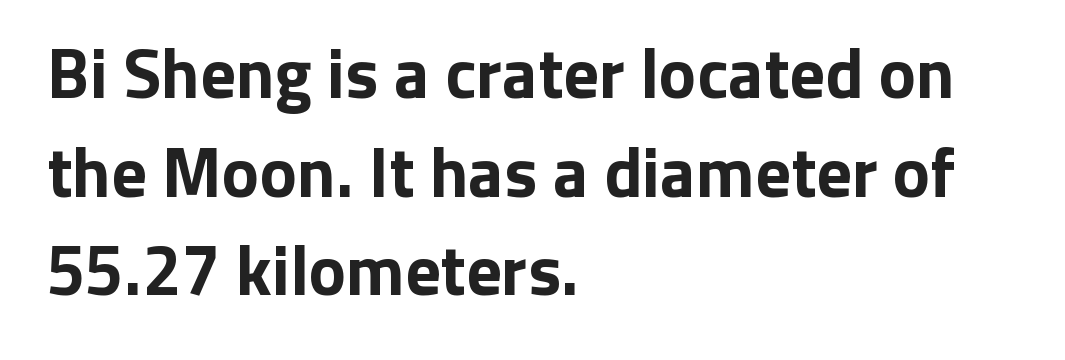
Lines of text with bare space underneath. Chunky letters — that's bold for sure. Looks like regular typesetting: each glyph gets only the width it needs. The face used here is rendered with its standard letterfit. Where is the straight margin? On the left.
